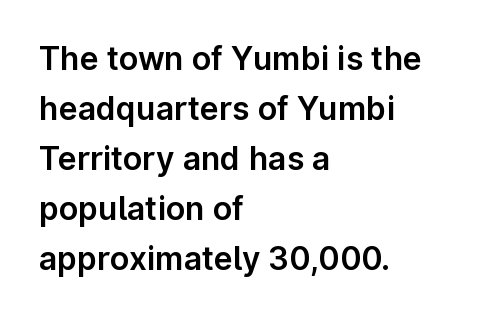
The image shows 32 px sans-serif type, upright; set left-aligned, normal line spacing (1.56x), normal letter spacing, not underlined; low stroke contrast and a medium x-height.
